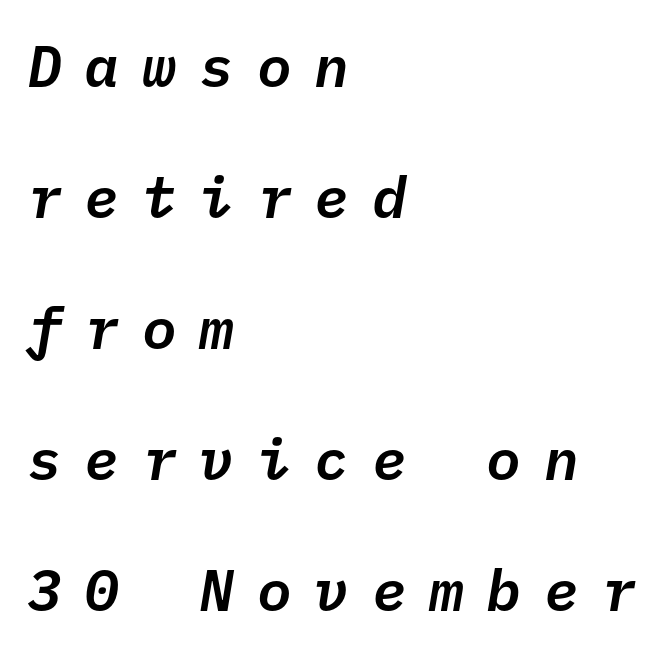
Leftover space on each line is placed entirely after the last word. Underline: absent. Posture: slanted. Successive baselines arrive slowly, with a big drop between each.
